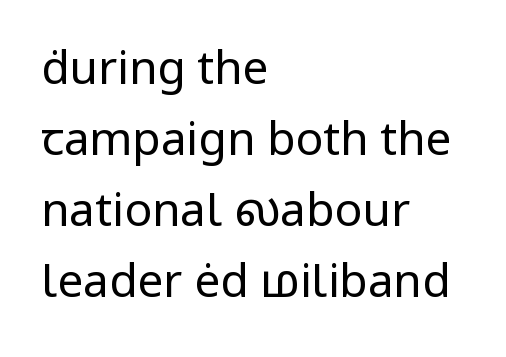
The image shows 46 px regular-weight sans-serif type, upright; set left-aligned, normal line spacing (1.54x), normal letter spacing, not underlined; low stroke contrast and a medium x-height.
